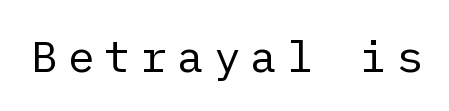
The image shows 44 px regular-weight sans-serif type, upright; set unusually wide letter spacing (+0.23 em), not underlined; low stroke contrast and a medium x-height.
